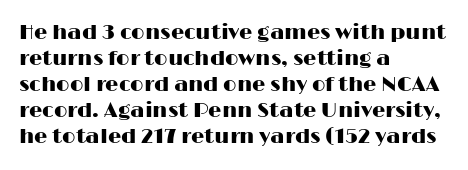
Q: Is the text italic (slanted)? A: No, it is upright.
Q: Is the text underlined? A: No.
Q: How is the paragraph aligned? A: Left-aligned.
Q: Is the spacing between letters normal or unusually wide? A: Normal.
